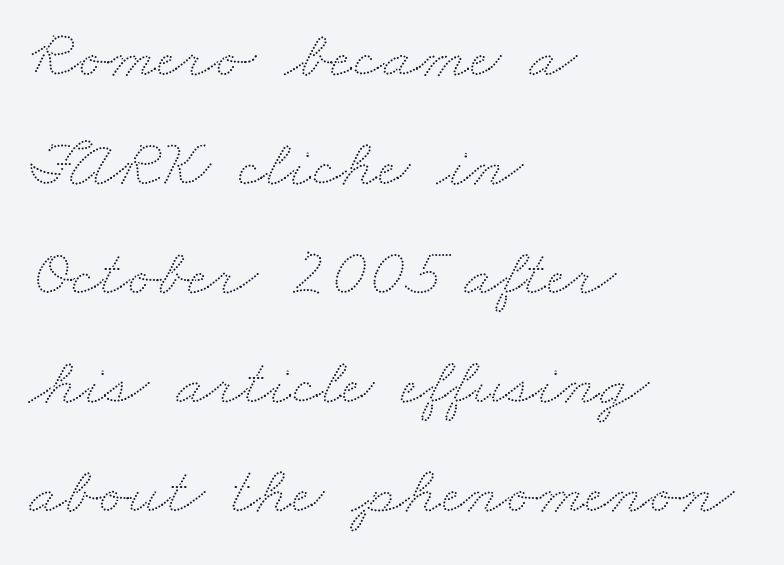
The image shows 69 px wide type; set left-aligned, normal line spacing (1.58x), normal letter spacing, not underlined; low stroke contrast and a small x-height.
